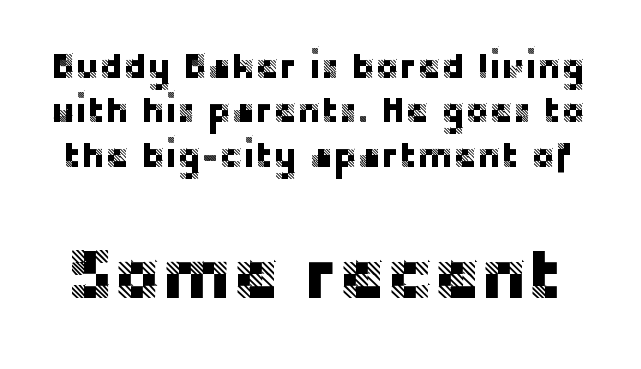
{"serif": "no", "italic": "no", "width": "normal", "stroke_contrast": "low", "x_height": "large", "monospaced": "no", "underline": "no", "line_spacing_ratio": 1.23, "letter_spacing": "normal", "letter_spacing_em": 0.0, "larger_block": "second", "size_ratio": 1.97, "glyph_px": 71}
